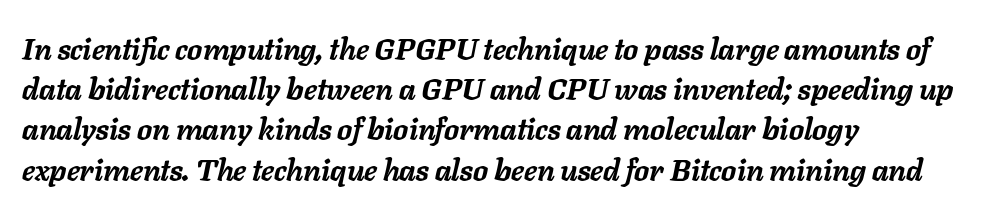
{"italic": "yes", "lean": "right", "slant_degrees": 11, "bold": "yes", "weight": "semibold", "width": "normal", "stroke_contrast": "low", "x_height": "medium", "monospaced": "no", "underline": "no", "align": "left", "line_spacing": "normal", "line_spacing_ratio": 1.34, "letter_spacing": "normal", "letter_spacing_em": 0.0, "glyph_px": 30}
